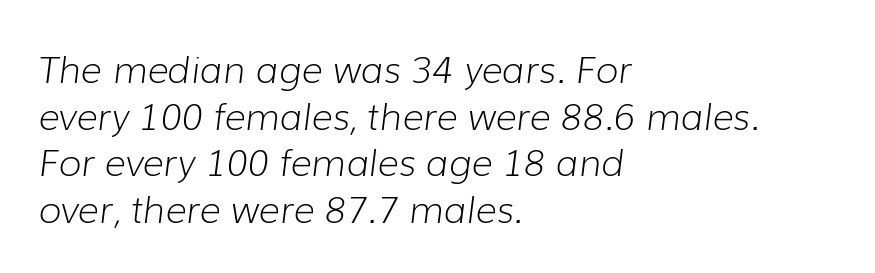
Q: Is the text bold? A: No.
Q: Is the text italic (slanted)? A: Yes, it leans right by about 7 degrees.
Q: Is the text underlined? A: No.
Q: How is the paragraph aligned? A: Left-aligned.
Q: Is the spacing between letters normal or unusually wide? A: Normal.
Q: Is the spacing between lines tight, normal or loose? A: Normal.
Q: Width (condensed, normal, or wide)? A: Normal.
Q: Stroke contrast? A: Low.
Q: x-height? A: Medium.
Q: Monospaced? A: No.
